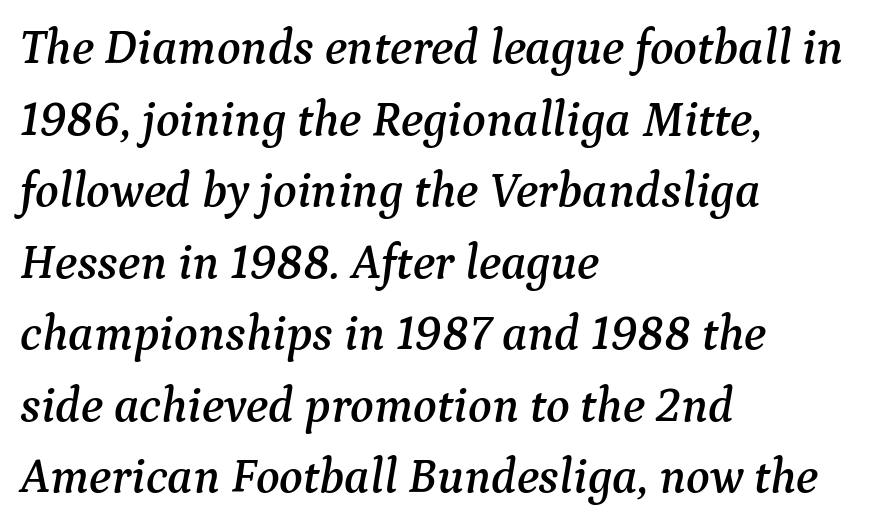
Q: Is the text italic (slanted)? A: Yes, it leans right by about 9 degrees.
Q: Is the typeface a serif or a sans-serif typeface? A: Serif.
Q: Is the text underlined? A: No.
Q: How is the paragraph aligned? A: Left-aligned.
Q: Is the spacing between letters normal or unusually wide? A: Normal.
Q: Is the spacing between lines tight, normal or loose? A: Normal.
Q: Width (condensed, normal, or wide)? A: Normal.
Q: Stroke contrast? A: Medium.
Q: x-height? A: Medium.
Q: Monospaced? A: No.
